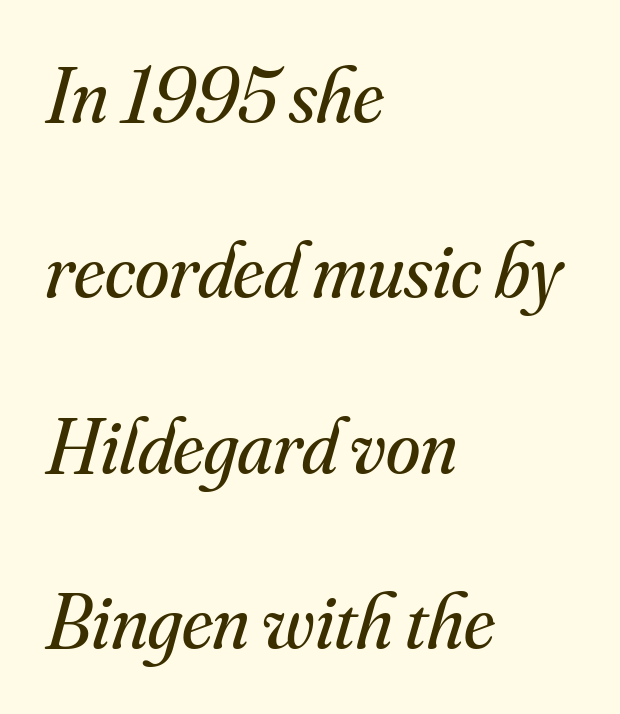
Q: Is the text bold? A: No.
Q: Is the text italic (slanted)? A: Yes, it leans right by about 16 degrees.
Q: Is the typeface a serif or a sans-serif typeface? A: Serif.
Q: Is the text underlined? A: No.
Q: How is the paragraph aligned? A: Left-aligned.
Q: Is the spacing between letters normal or unusually wide? A: Normal.
Q: Is the spacing between lines tight, normal or loose? A: Loose.
Q: Width (condensed, normal, or wide)? A: Normal.
Q: Stroke contrast? A: Medium.
Q: x-height? A: Small.
Q: Monospaced? A: No.
